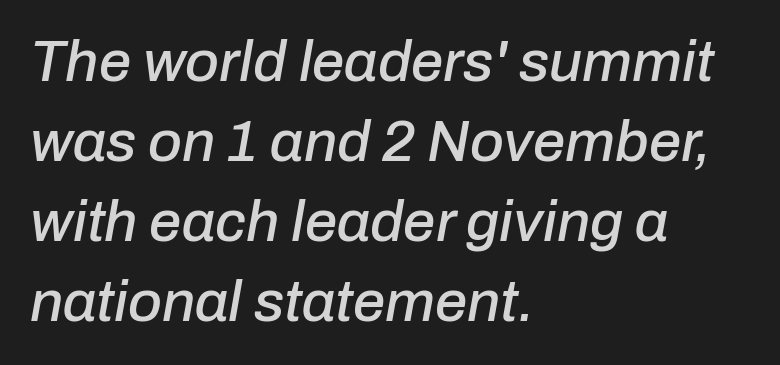
Do the characters align in a grid? No, the font is proportional. The gaps between neighbouring characters are ordinary and unremarkable. Rule under the text: the space is simply empty. An italicized treatment has been applied to the whole sample.
